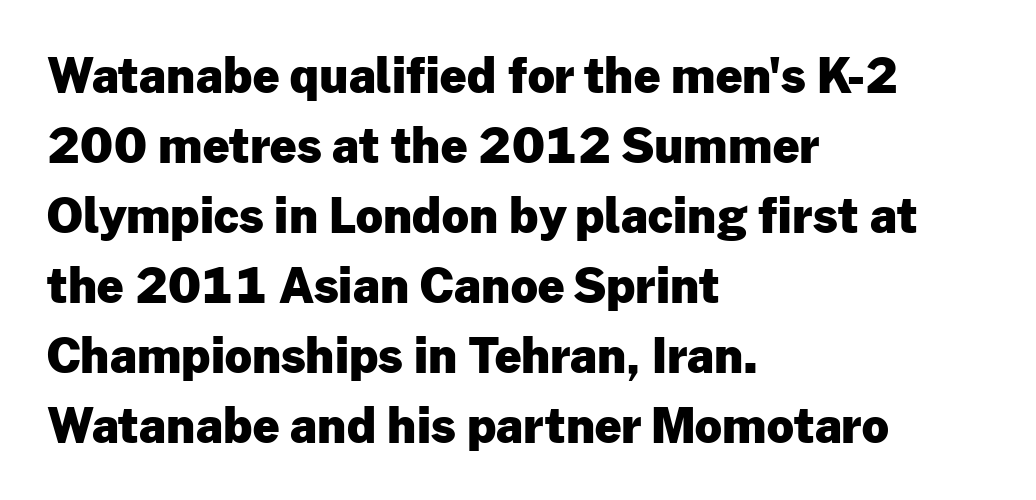
Do the letters lean? They stand straight. A normal amount of white space separates one row of letters from the next. This sample uses plain, unmodified letter spacing. Each glyph is drawn with heavy, bold strokes.
